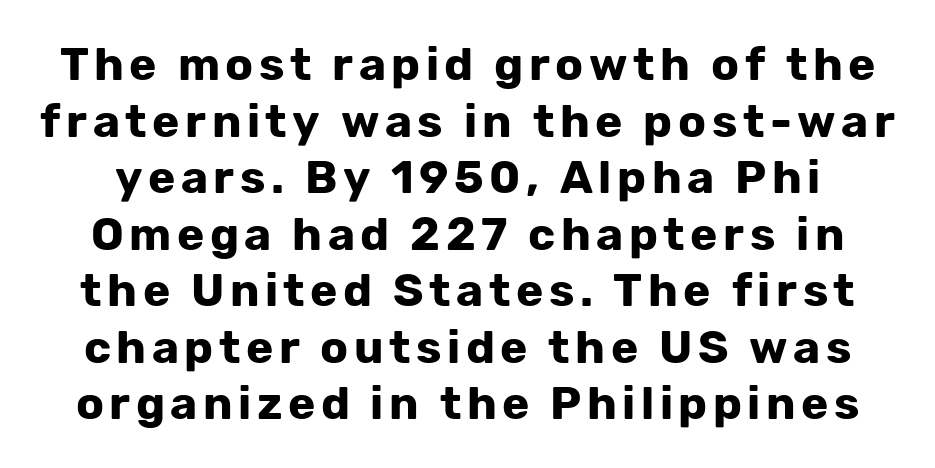
{"serif": "no", "italic": "no", "bold": "yes", "weight": "bold", "width": "normal", "stroke_contrast": "low", "x_height": "medium", "monospaced": "no", "underline": "no", "line_spacing_ratio": 1.23, "glyph_px": 46}
